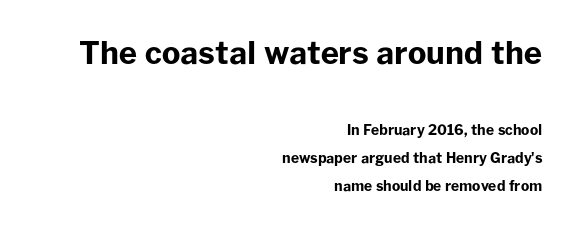
Tall strokes in this sample are plumb rather than angled. A typesetter would label this face a sans. Think of a printed novel: that variable character pitch is what you see here. Plain, unruled lines of type. A student would notice the top passage is typeset larger than what follows.
